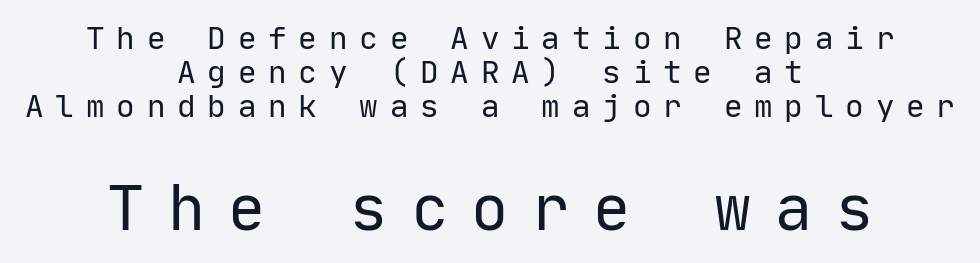
Here the designer chose a console-style face with uniform glyph widths. Reading down the column, the eye jumps only a short way to each next line. Underline: absent. Students, note that the glyphs here are deliberately spaced far apart. Font category for this specimen: sans-serif. Compared with a typical body face, this is equally light or lighter still.
